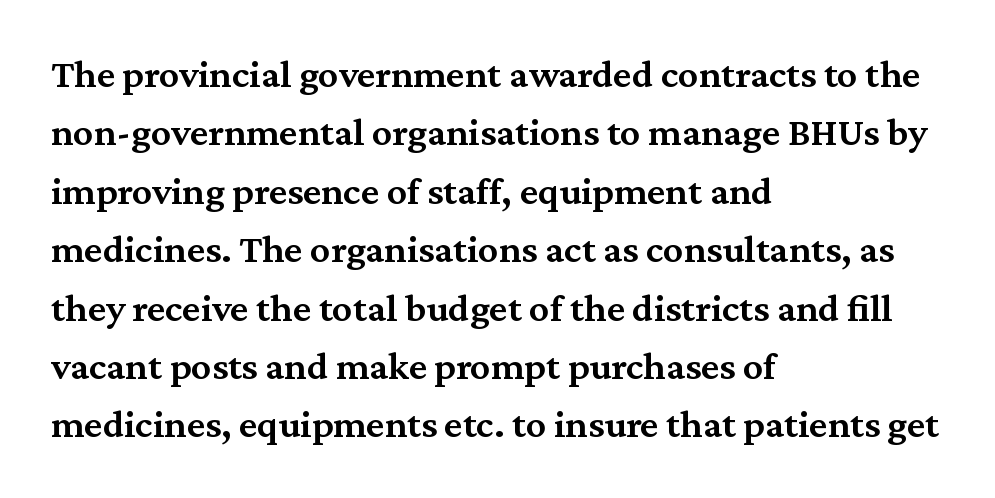
{"serif": "yes", "italic": "no", "bold": "semi", "weight": "semibold", "width": "normal", "stroke_contrast": "medium", "x_height": "medium", "monospaced": "no", "underline": "no", "align": "left", "line_spacing": "normal", "line_spacing_ratio": 1.46, "letter_spacing": "normal", "letter_spacing_em": 0.0, "glyph_px": 40}
